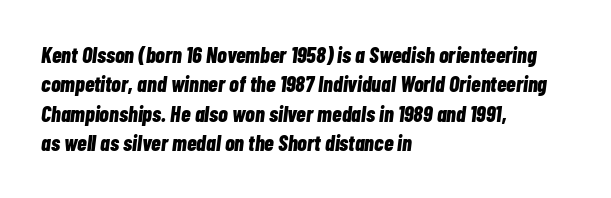
The image shows 22 px bold type, italic (leaning right); set left-aligned, normal line spacing (1.34x), normal letter spacing, not underlined.
